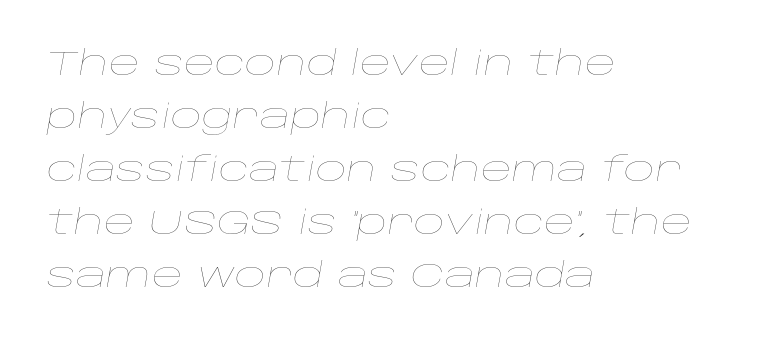
No letter is thick-stroked: the sample isn't bold. You can tell it's italic because the verticals aren't actually vertical. A typesetter would call this zero additional tracking. Rows of type keep a routine distance in the vertical direction. Proportional: the letters do not fall into vertical columns.
